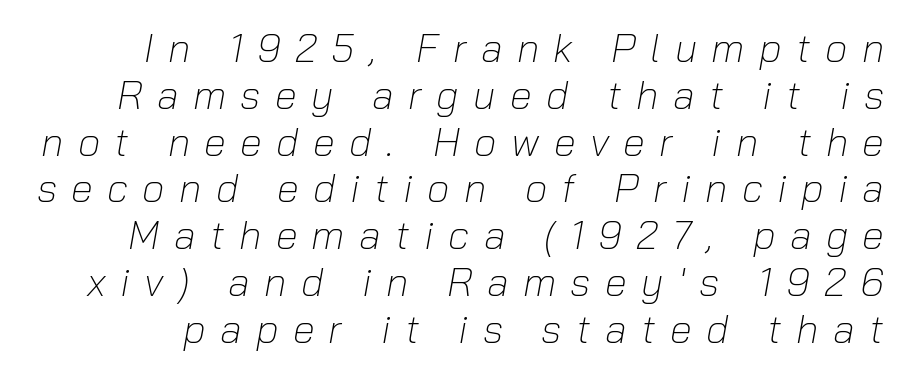
Q: Is the text bold? A: No.
Q: Is the text italic (slanted)? A: Yes, it leans right by about 10 degrees.
Q: Is the text underlined? A: No.
Q: Is the spacing between letters normal or unusually wide? A: Unusually wide.
Q: Width (condensed, normal, or wide)? A: Normal.
Q: Stroke contrast? A: Low.
Q: x-height? A: Medium.
Q: Monospaced? A: No.
